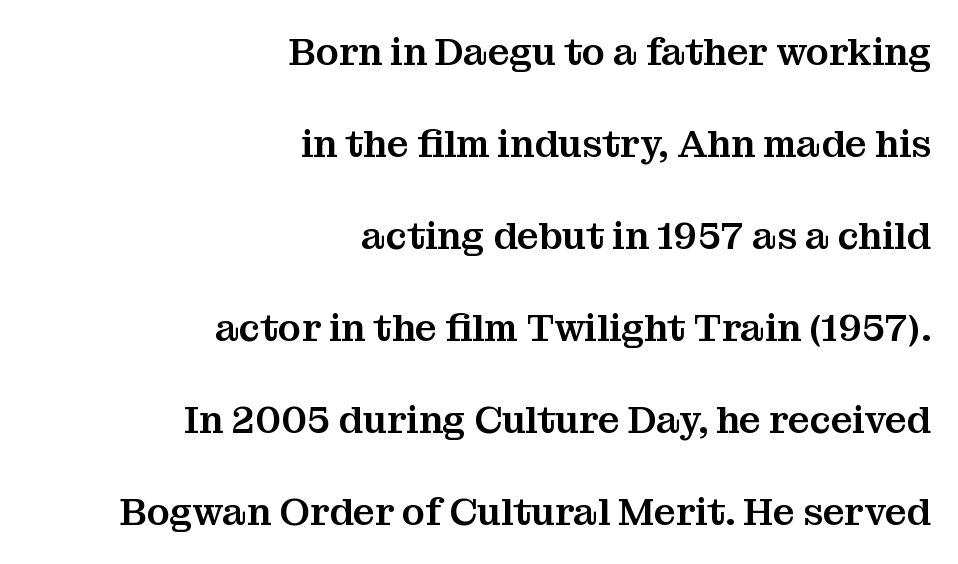
{"serif": "yes", "italic": "no", "width": "normal", "stroke_contrast": "medium", "x_height": "medium", "monospaced": "no", "underline": "no", "align": "right", "line_spacing": "loose", "line_spacing_ratio": 2.42, "letter_spacing": "normal", "letter_spacing_em": 0.0, "glyph_px": 38}
